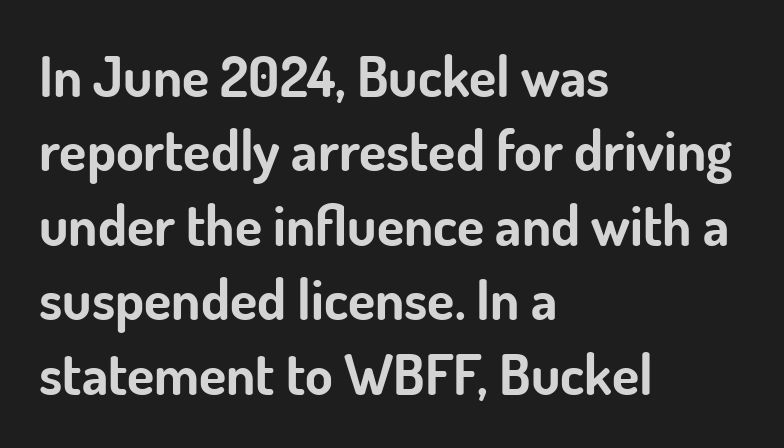
You could call the tracking neutral — neither tight nor loose. Looks like regular typesetting: each glyph gets only the width it needs. Does the leading feel generous? No, just average. The space directly below the letters is spotless. Typographically, this falls in the sans-serif category.
